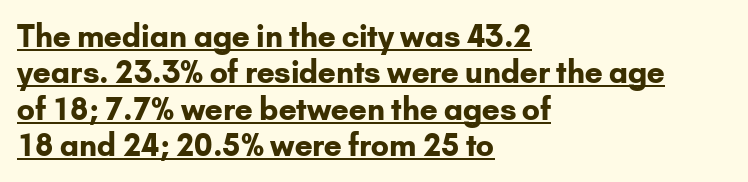
{"serif": "no", "italic": "no", "bold": "yes", "weight": "bold", "width": "normal", "stroke_contrast": "low", "x_height": "small", "monospaced": "no", "underline": "yes", "align": "left", "line_spacing_ratio": 1.21, "letter_spacing": "normal", "letter_spacing_em": 0.0, "glyph_px": 30}
